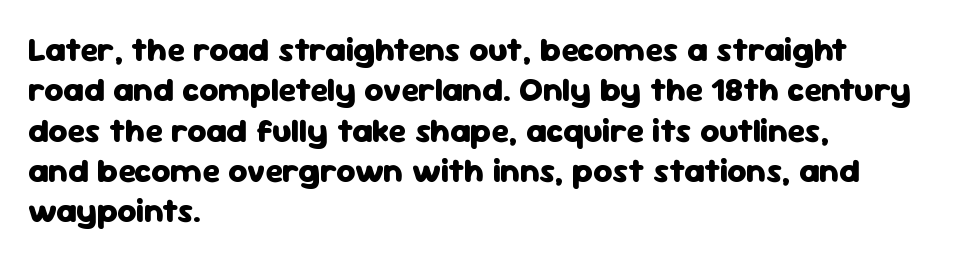
The image shows 33 px heavy sans-serif type, upright; set left-aligned, line spacing 1.22x, normal letter spacing, not underlined; low stroke contrast and a medium x-height.
